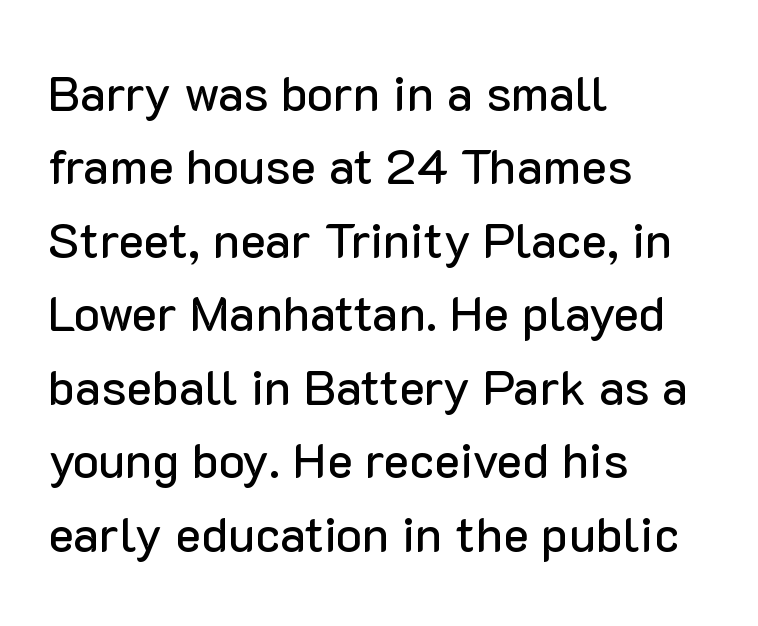
Q: Is the text italic (slanted)? A: No, it is upright.
Q: Is the typeface a serif or a sans-serif typeface? A: Sans-serif.
Q: Is the text underlined? A: No.
Q: How is the paragraph aligned? A: Left-aligned.
Q: Is the spacing between letters normal or unusually wide? A: Normal.
Q: Is the spacing between lines tight, normal or loose? A: Normal.
Q: Width (condensed, normal, or wide)? A: Normal.
Q: Stroke contrast? A: Low.
Q: x-height? A: Medium.
Q: Monospaced? A: No.
